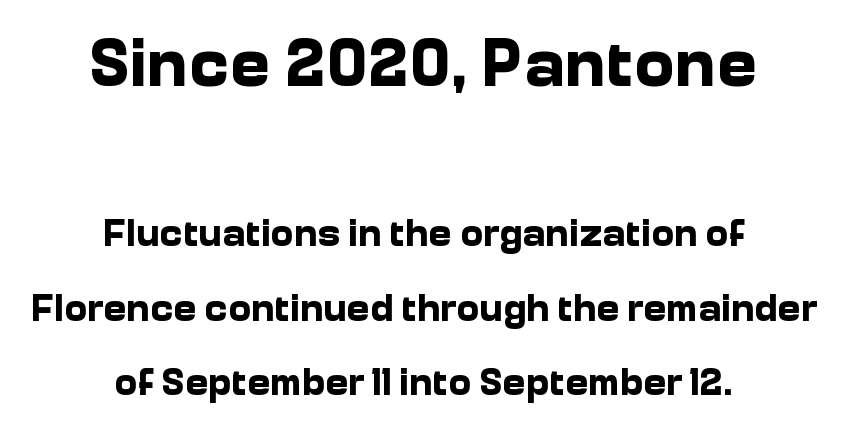
{"serif": "no", "italic": "no", "bold": "yes", "weight": "bold", "width": "normal", "stroke_contrast": "low", "x_height": "medium", "monospaced": "no", "underline": "no", "align": "center", "line_spacing": "loose", "line_spacing_ratio": 1.92, "letter_spacing": "normal", "letter_spacing_em": 0.0, "larger_block": "first", "size_ratio": 1.77, "glyph_px": 69}
